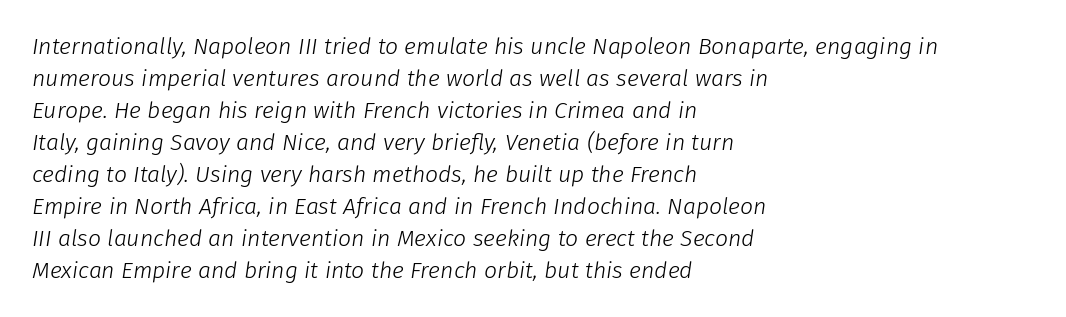
No word sits above an underline. Looking at the ascenders, they clearly lean. Regarding leading, the lines here are spaced in the standard way. Teacher's note: observe the even left margin — that is flush-left alignment.
